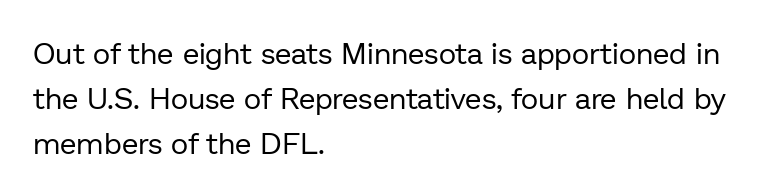
The image shows 30 px regular-weight sans-serif type, upright; set left-aligned, normal line spacing (1.5x), normal letter spacing, not underlined; low stroke contrast and a medium x-height.
